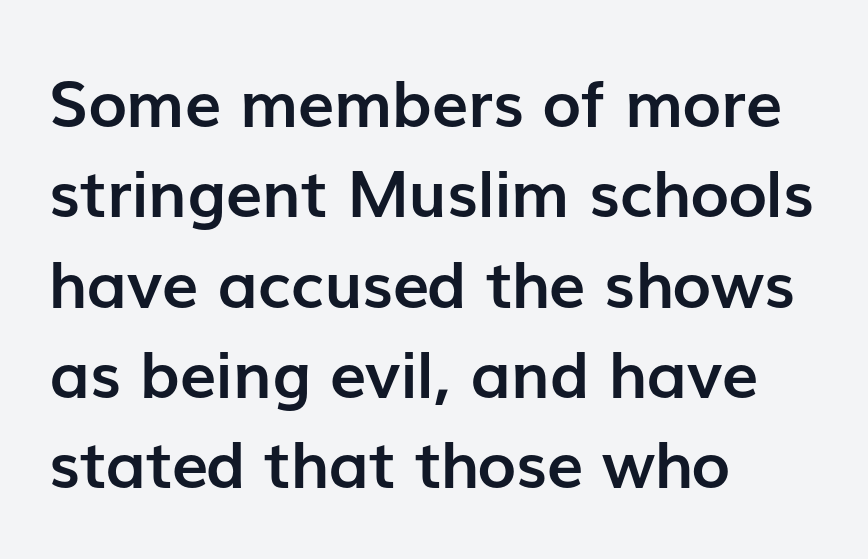
Plenty of ink on the page — the face is bold. All the whitespace from short lines collects on the right. Nothing sits at the stroke ends, so this counts as sans-serif. The face used here is proportionally spaced, like ordinary book or web type.
